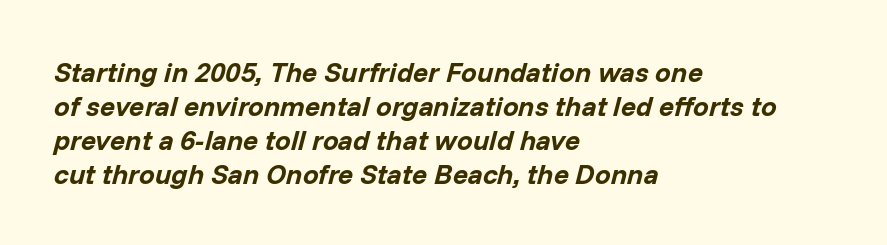
{"italic": "yes", "lean": "right", "slant_degrees": 14, "bold": "yes", "weight": "bold", "width": "normal", "stroke_contrast": "low", "x_height": "medium", "monospaced": "no", "underline": "no", "align": "left", "line_spacing_ratio": 1.21, "letter_spacing": "normal", "letter_spacing_em": 0.0, "glyph_px": 28}
